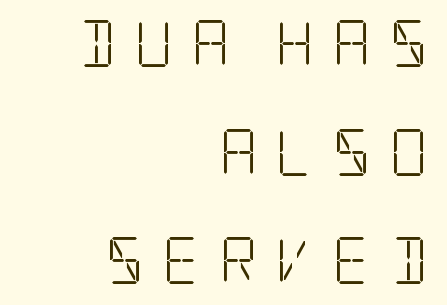
Q: Is the text bold? A: No.
Q: Is the text italic (slanted)? A: No, it is upright.
Q: Is the typeface a serif or a sans-serif typeface? A: Serif.
Q: Is the text underlined? A: No.
Q: How is the paragraph aligned? A: Right-aligned.
Q: Is the spacing between letters normal or unusually wide? A: Unusually wide.
Q: Is the spacing between lines tight, normal or loose? A: Loose.
Q: Width (condensed, normal, or wide)? A: Condensed.
Q: Stroke contrast? A: Low.
Q: x-height? A: Large.
